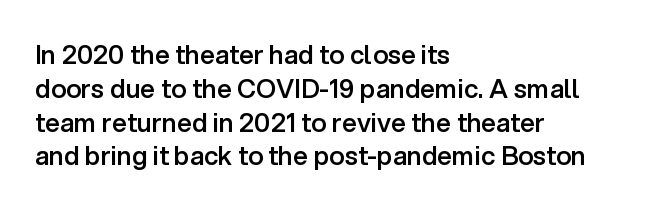
The image shows 26 px text type, upright; set left-aligned, normal line spacing (1.3x), normal letter spacing, not underlined.
